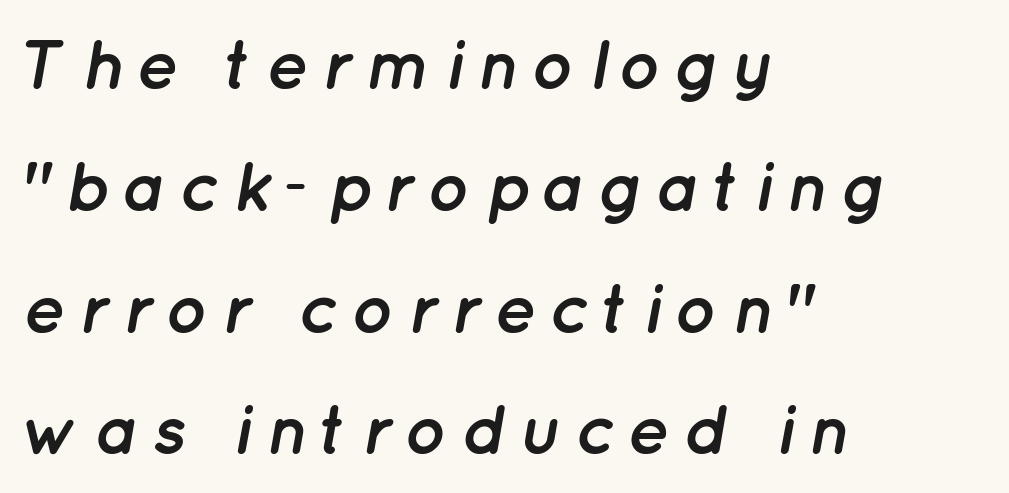
Descender tails drop into unmarked territory. Note the varied advance widths — an 'i' is clearly narrower than an 'm'. Teacher's note: observe the even left margin — that is flush-left alignment. What weight is shown? A full bold with thick strokes.
